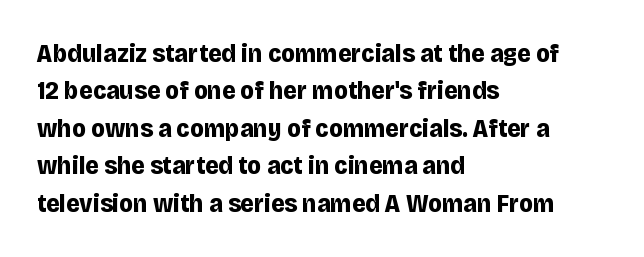
The image shows 26 px bold type, upright; set left-aligned, normal line spacing (1.44x), normal letter spacing, not underlined.
